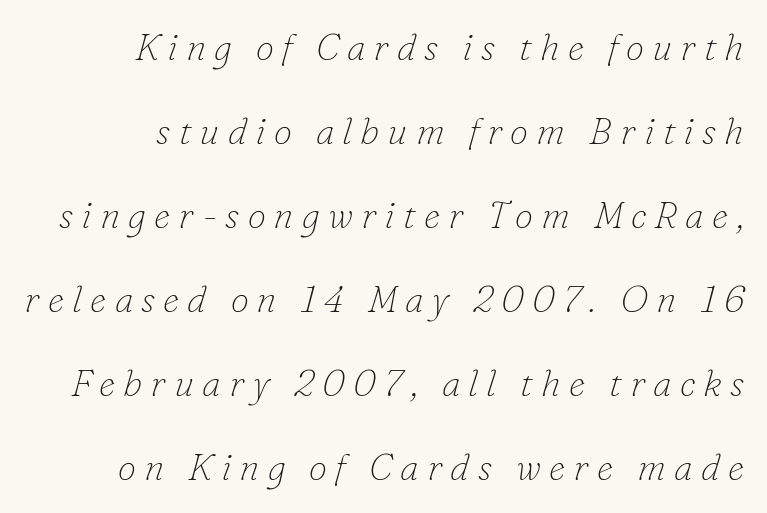
Q: Is the text bold? A: No.
Q: Is the text italic (slanted)? A: Yes, it leans right by about 16 degrees.
Q: Is the typeface a serif or a sans-serif typeface? A: Serif.
Q: Is the text underlined? A: No.
Q: How is the paragraph aligned? A: Right-aligned.
Q: Is the spacing between letters normal or unusually wide? A: Unusually wide.
Q: Is the spacing between lines tight, normal or loose? A: Loose.
Q: Width (condensed, normal, or wide)? A: Normal.
Q: Stroke contrast? A: Low.
Q: x-height? A: Small.
Q: Monospaced? A: No.
